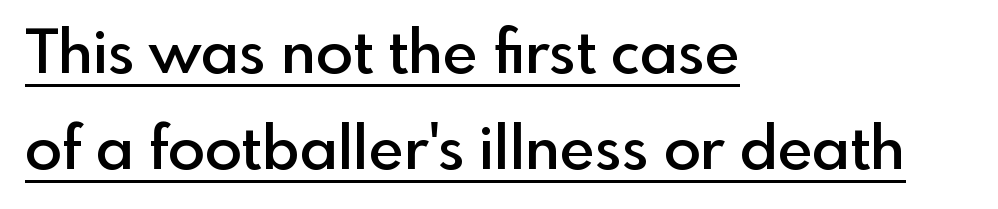
The passage shown is typeset with a sans-serif family. Compared with typical paragraphs, the rows here are spaced about the same. Beneath each row of characters lies a ruled line. Designer's note — italics off, roman on. The passage is arranged the way most books set body copy — flush left. Look at the stroke-to-counter ratio: somewhat heavy, a semibold.
